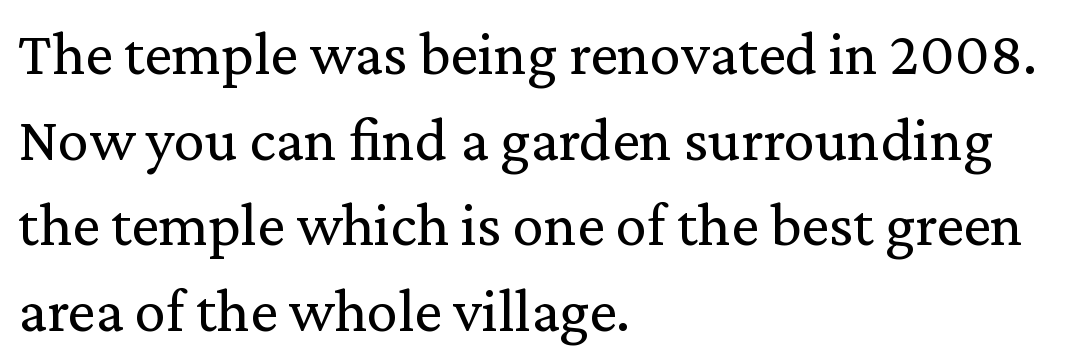
The image shows 62 px regular-weight serif type, upright; set left-aligned, normal line spacing (1.38x), normal letter spacing, not underlined; medium stroke contrast and a medium x-height.
